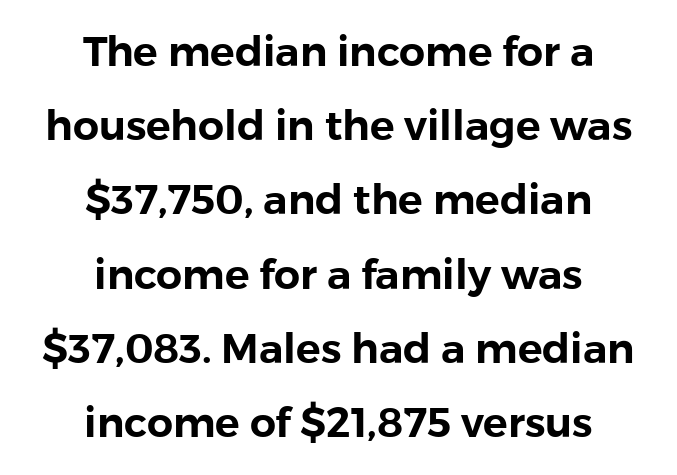
{"serif": "no", "italic": "no", "width": "normal", "stroke_contrast": "low", "x_height": "medium", "monospaced": "no", "underline": "no", "align": "center", "line_spacing_ratio": 1.81, "letter_spacing": "normal", "letter_spacing_em": 0.0, "glyph_px": 41}
